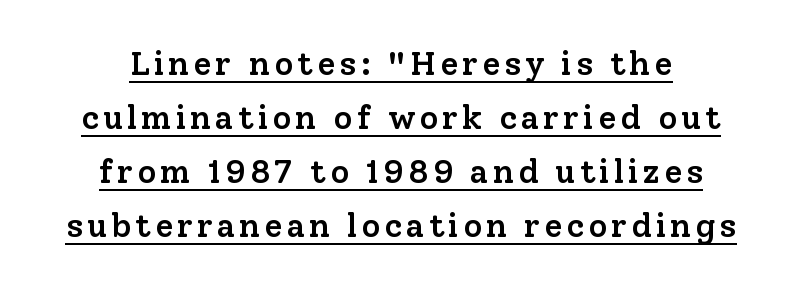
The rendering uses the underline text-decoration. Evenly set lines give the paragraph a standard silhouette. Is there any slant? The stems are plumb. This is serif lettering, the kind often seen in printed books. A typesetter would call this proportional, since set widths differ per character. Visually the block forms a symmetrical silhouette, jagged on both flanks.
